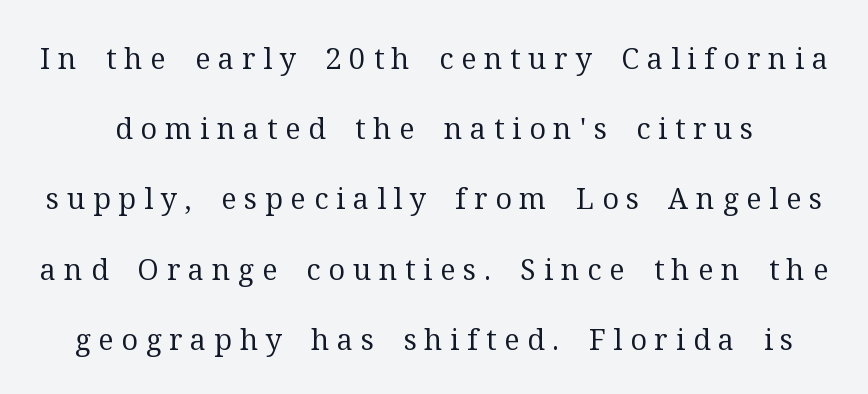
{"serif": "yes", "italic": "no", "bold": "no", "weight": "regular", "width": "normal", "stroke_contrast": "medium", "x_height": "medium", "monospaced": "no", "underline": "no", "line_spacing": "loose", "line_spacing_ratio": 2.42, "letter_spacing": "wide", "letter_spacing_em": 0.27, "glyph_px": 29}
